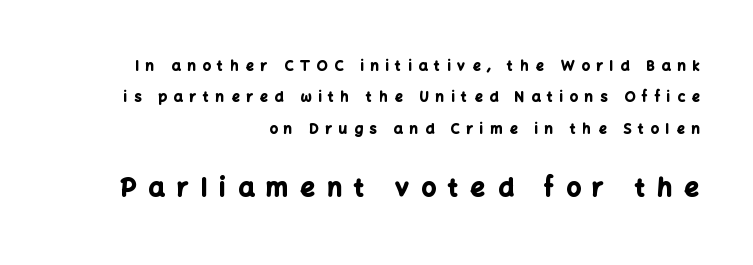
The image shows 25 px bold type, upright; set right-aligned, loose line spacing (2.25x), unusually wide letter spacing (+0.5 em), not underlined; the second (bottom) block is 1.79x larger.
